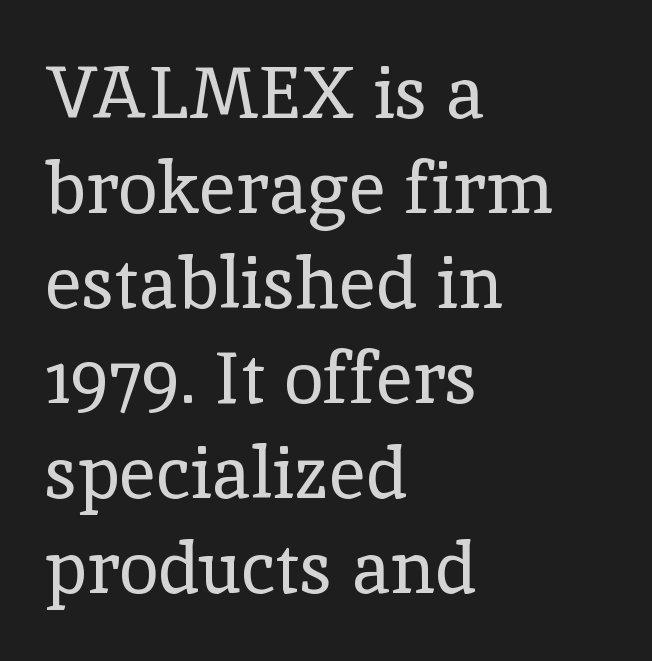
{"serif": "yes", "italic": "no", "bold": "no", "weight": "regular", "width": "normal", "x_height": "medium", "monospaced": "no", "underline": "no", "align": "left", "line_spacing": "normal", "line_spacing_ratio": 1.32, "letter_spacing": "normal", "letter_spacing_em": 0.0, "glyph_px": 72}
